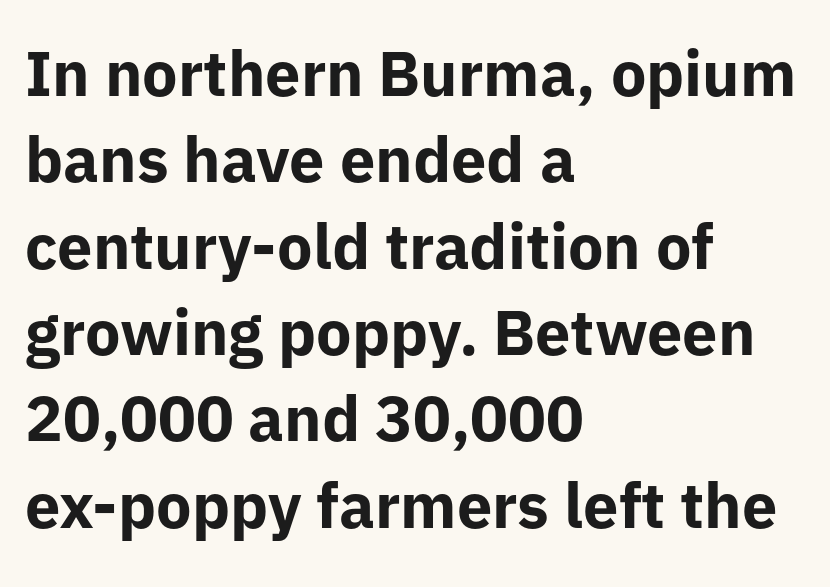
The image shows 63 px bold sans-serif type, upright; set left-aligned, normal line spacing (1.37x), normal letter spacing, not underlined; low stroke contrast and a medium x-height.
